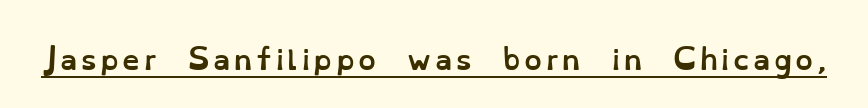
Q: Is the text bold? A: Yes.
Q: Is the text italic (slanted)? A: No, it is upright.
Q: Is the text underlined? A: Yes.
Q: Width (condensed, normal, or wide)? A: Normal.
Q: Stroke contrast? A: Low.
Q: x-height? A: Small.
Q: Monospaced? A: No.
